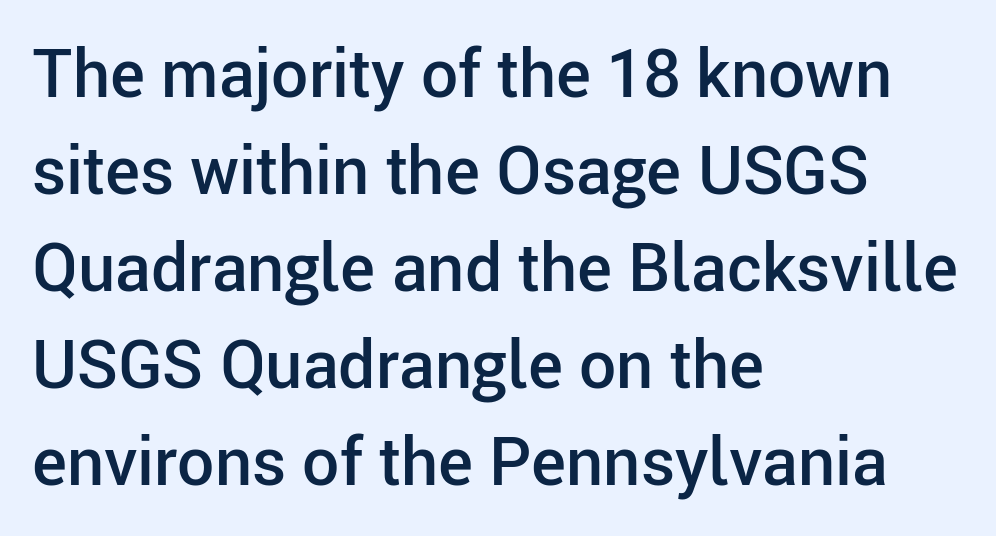
{"serif": "no", "italic": "no", "bold": "semi", "weight": "semibold", "width": "normal", "stroke_contrast": "low", "x_height": "medium", "monospaced": "no", "underline": "no", "align": "left", "line_spacing": "normal", "line_spacing_ratio": 1.47, "letter_spacing": "normal", "letter_spacing_em": 0.0, "glyph_px": 66}
